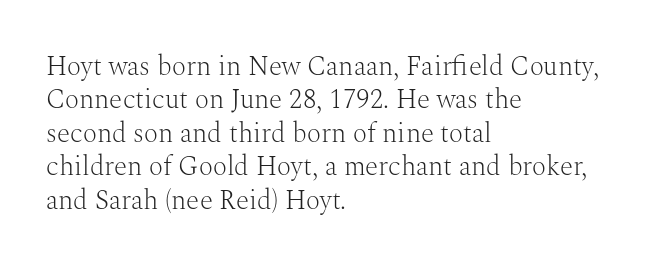
{"italic": "no", "bold": "no", "underline": "no", "align": "left", "line_spacing_ratio": 1.24, "letter_spacing": "normal", "letter_spacing_em": 0.0, "glyph_px": 27}
